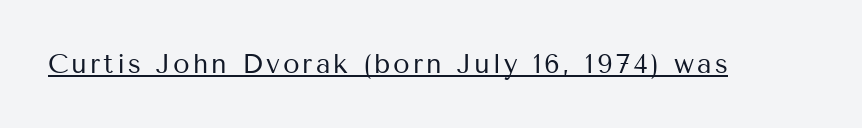
Q: Is the text bold? A: No.
Q: Is the text italic (slanted)? A: No, it is upright.
Q: Is the text underlined? A: Yes.
